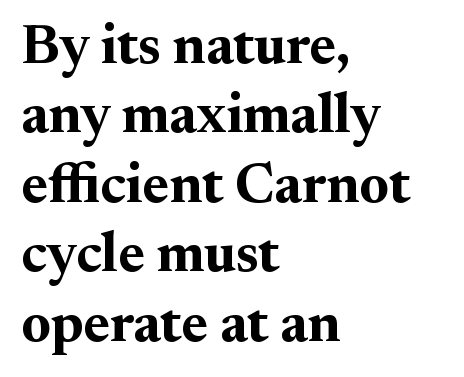
The image shows 56 px bold serif type, upright; set left-aligned, line spacing 1.24x, normal letter spacing, not underlined; medium stroke contrast and a small x-height.
